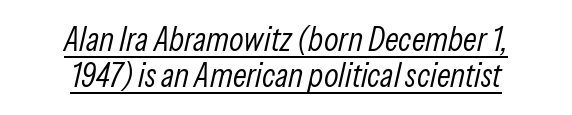
{"italic": "yes", "lean": "right", "slant_degrees": 13, "bold": "no", "weight": "light", "width": "condensed", "stroke_contrast": "low", "x_height": "medium", "monospaced": "no", "underline": "yes", "align": "center", "line_spacing": "tight", "line_spacing_ratio": 1.06, "letter_spacing": "normal", "letter_spacing_em": 0.0, "glyph_px": 34}
